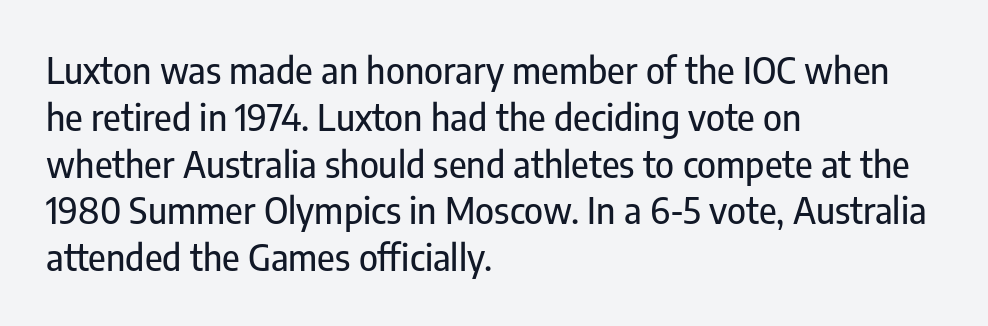
{"serif": "no", "italic": "no", "width": "condensed", "stroke_contrast": "low", "x_height": "medium", "monospaced": "no", "underline": "no", "align": "left", "line_spacing": "normal", "line_spacing_ratio": 1.3, "letter_spacing": "normal", "letter_spacing_em": 0.0, "glyph_px": 36}
